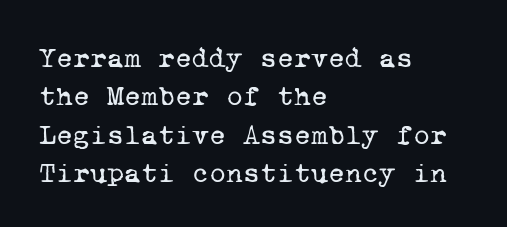
{"serif": "yes", "bold": "no", "weight": "regular", "width": "normal", "stroke_contrast": "low", "x_height": "medium", "monospaced": "yes", "underline": "no", "align": "left", "line_spacing": "normal", "line_spacing_ratio": 1.32, "letter_spacing": "normal", "letter_spacing_em": 0.0, "glyph_px": 29}
